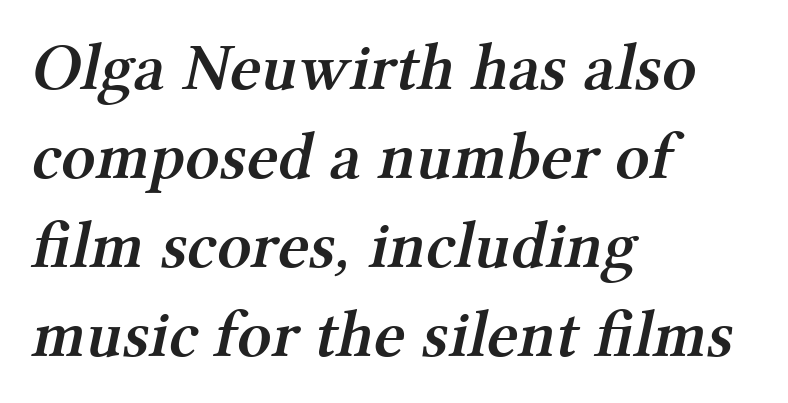
The image shows 67 px semibold serif type; set left-aligned, normal line spacing (1.33x), normal letter spacing, not underlined; medium stroke contrast and a medium x-height.
